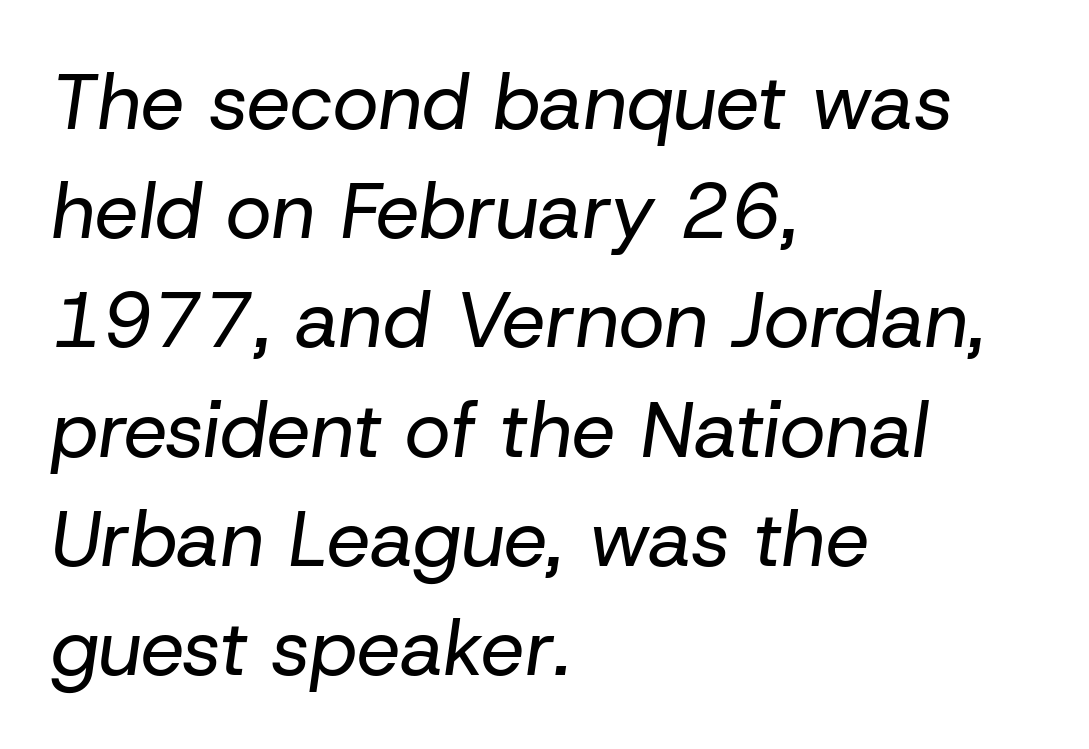
{"italic": "yes", "lean": "right", "slant_degrees": 8, "bold": "no", "weight": "regular", "width": "normal", "stroke_contrast": "low", "x_height": "medium", "monospaced": "no", "underline": "no", "align": "left", "line_spacing": "normal", "line_spacing_ratio": 1.4, "letter_spacing": "normal", "letter_spacing_em": 0.0, "glyph_px": 78}
